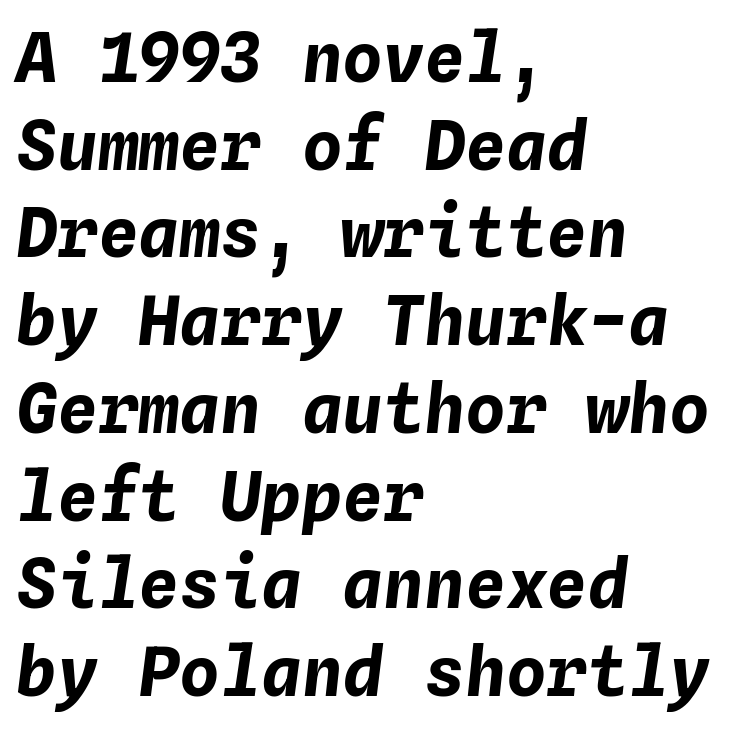
The image shows 68 px bold type, italic (leaning right), monospaced; set left-aligned, normal line spacing (1.29x), normal letter spacing, not underlined; low stroke contrast and a medium x-height.
